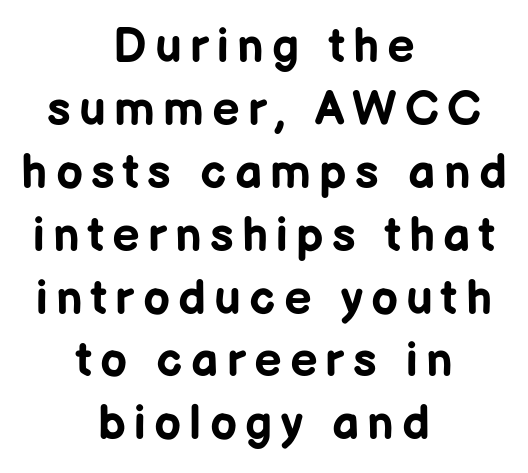
{"serif": "no", "italic": "no", "bold": "yes", "weight": "bold", "width": "normal", "stroke_contrast": "low", "x_height": "medium", "monospaced": "no", "underline": "no", "align": "center", "line_spacing": "normal", "line_spacing_ratio": 1.31, "glyph_px": 48}
